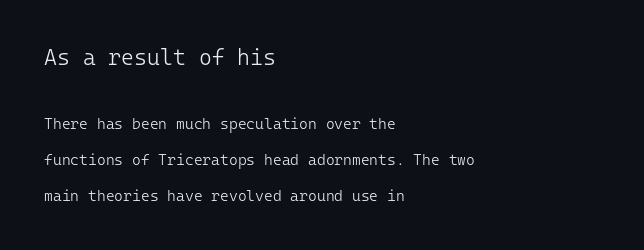
The line texture is even and compact thanks to regular tracking. The strokes carry an ordinary text weight at most. The lines are quadded left. Leading: increased. You get the large type first, then a drop to smaller type.
